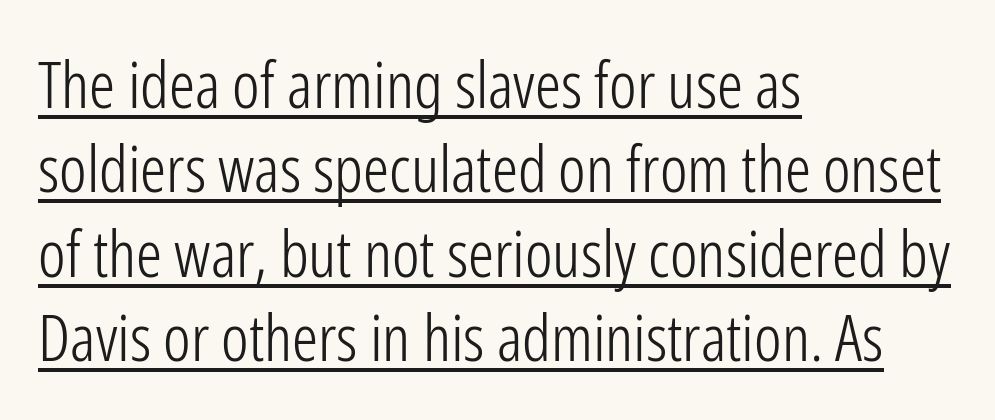
The letterforms sit at book weight or below. Underlined type. Does the lettering tilt? It doesn't — this is upright. Think of a printed novel: that variable character pitch is what you see here. Does extra space separate the letters? No, they use regular spacing.
